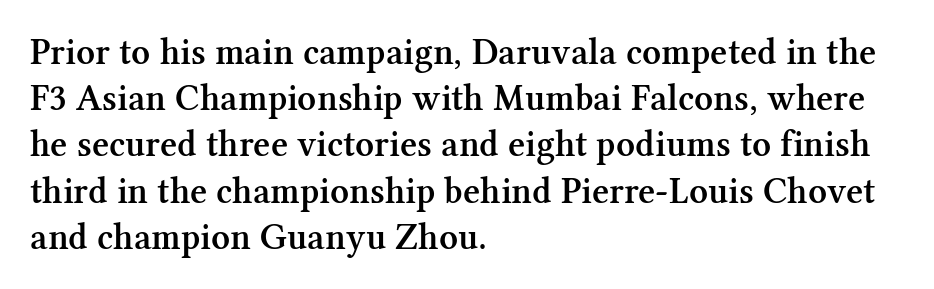
Q: Is the text bold? A: Semi-bold.
Q: Is the text italic (slanted)? A: No, it is upright.
Q: Is the typeface a serif or a sans-serif typeface? A: Serif.
Q: Is the text underlined? A: No.
Q: How is the paragraph aligned? A: Left-aligned.
Q: Is the spacing between letters normal or unusually wide? A: Normal.
Q: Is the spacing between lines tight, normal or loose? A: Normal.
Q: Width (condensed, normal, or wide)? A: Normal.
Q: Stroke contrast? A: Medium.
Q: x-height? A: Medium.
Q: Monospaced? A: No.
